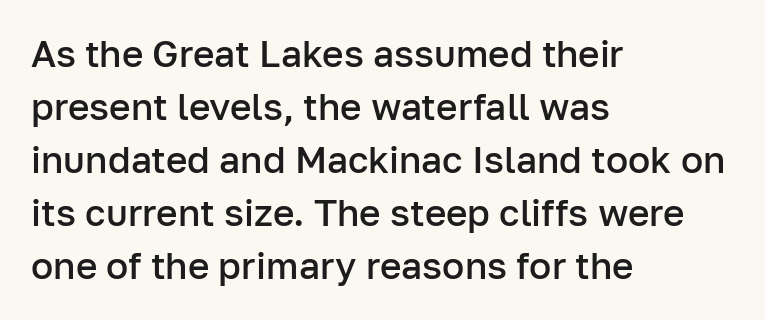
The image shows 37 px semibold sans-serif type, upright; set left-aligned, normal line spacing (1.43x), normal letter spacing, not underlined; low stroke contrast and a medium x-height.
